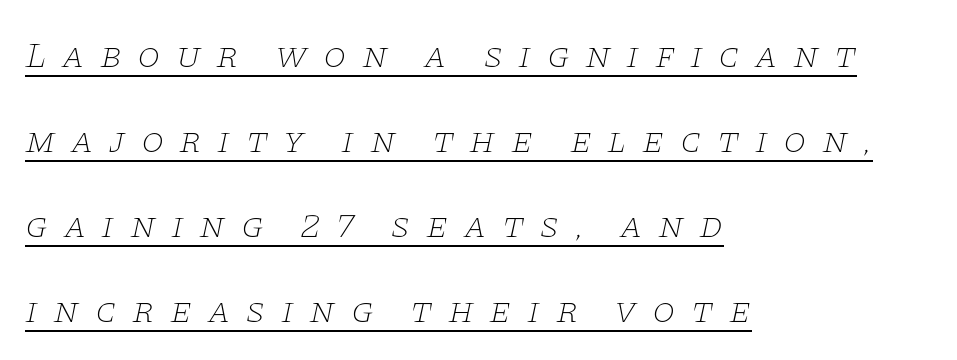
{"serif": "yes", "italic": "yes", "lean": "right", "slant_degrees": 11, "bold": "no", "weight": "thin", "width": "wide", "stroke_contrast": "low", "x_height": "large", "monospaced": "no", "underline": "yes", "align": "left", "line_spacing": "loose", "line_spacing_ratio": 2.3, "letter_spacing": "wide", "letter_spacing_em": 0.41, "glyph_px": 37}
